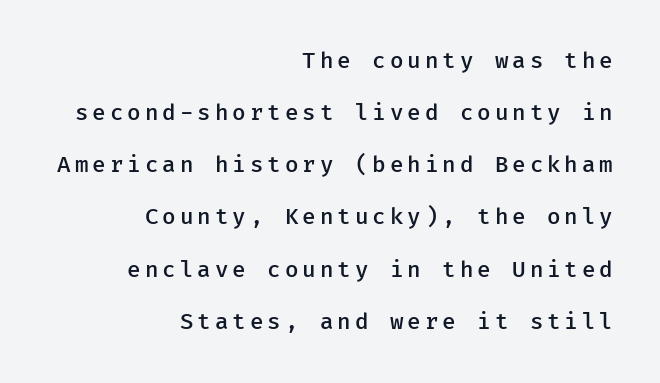
Each line ends at the same right margin while the left side varies. Weight check: semibold — heavier than regular, not quite bold. Line spacing here is loose. Descenders are the only things crossing below the line. Do the letters lean? They stand straight.
